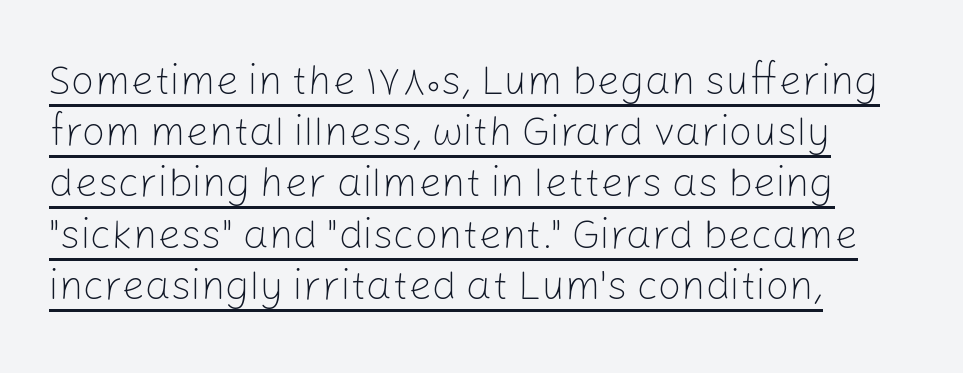
{"serif": "no", "italic": "no", "bold": "no", "weight": "light", "width": "normal", "stroke_contrast": "low", "x_height": "medium", "monospaced": "no", "underline": "yes", "align": "left", "line_spacing": "normal", "line_spacing_ratio": 1.25, "letter_spacing": "normal", "letter_spacing_em": 0.0, "glyph_px": 41}
